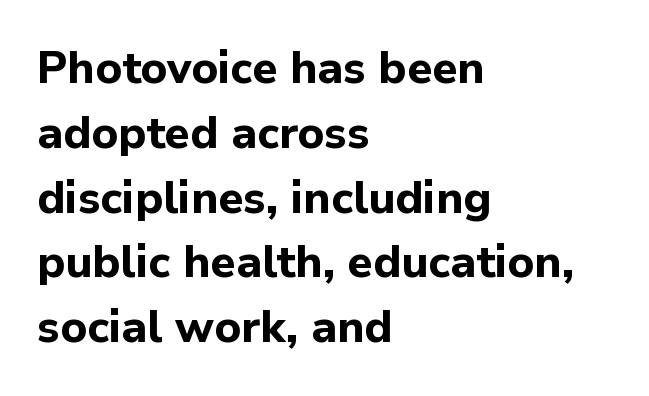
Q: Is the text bold? A: Yes.
Q: Is the text italic (slanted)? A: No, it is upright.
Q: Is the typeface a serif or a sans-serif typeface? A: Sans-serif.
Q: Is the text underlined? A: No.
Q: How is the paragraph aligned? A: Left-aligned.
Q: Is the spacing between letters normal or unusually wide? A: Normal.
Q: Is the spacing between lines tight, normal or loose? A: Normal.
Q: Width (condensed, normal, or wide)? A: Normal.
Q: Stroke contrast? A: Low.
Q: x-height? A: Medium.
Q: Monospaced? A: No.
